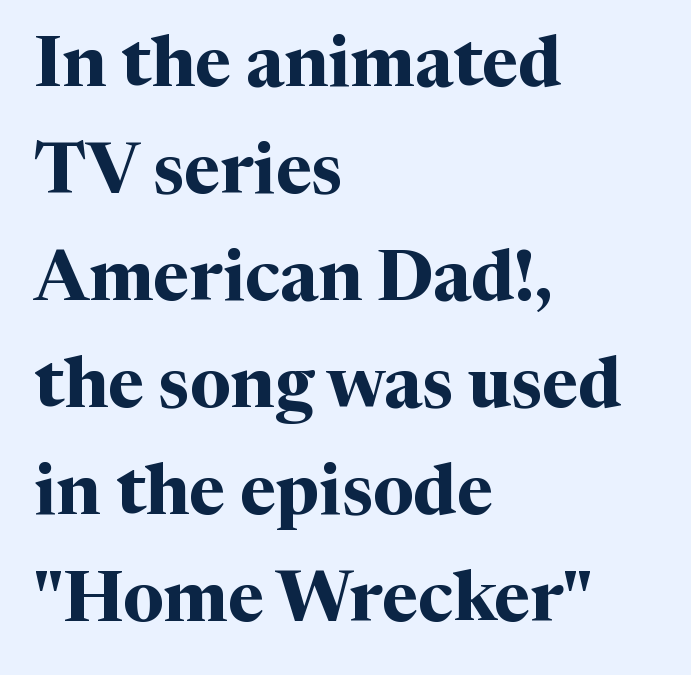
Q: Is the text bold? A: Yes.
Q: Is the text italic (slanted)? A: No, it is upright.
Q: Is the typeface a serif or a sans-serif typeface? A: Serif.
Q: Is the text underlined? A: No.
Q: How is the paragraph aligned? A: Left-aligned.
Q: Is the spacing between letters normal or unusually wide? A: Normal.
Q: Is the spacing between lines tight, normal or loose? A: Normal.
Q: Width (condensed, normal, or wide)? A: Normal.
Q: Stroke contrast? A: Medium.
Q: x-height? A: Medium.
Q: Monospaced? A: No.
